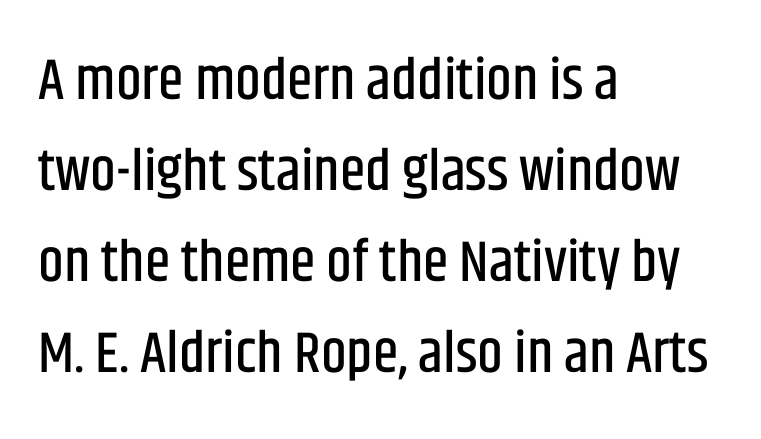
Q: Is the text italic (slanted)? A: No, it is upright.
Q: Is the typeface a serif or a sans-serif typeface? A: Sans-serif.
Q: Is the text underlined? A: No.
Q: How is the paragraph aligned? A: Left-aligned.
Q: Is the spacing between letters normal or unusually wide? A: Normal.
Q: Is the spacing between lines tight, normal or loose? A: Normal.
Q: Width (condensed, normal, or wide)? A: Condensed.
Q: Stroke contrast? A: Low.
Q: x-height? A: Large.
Q: Monospaced? A: No.
